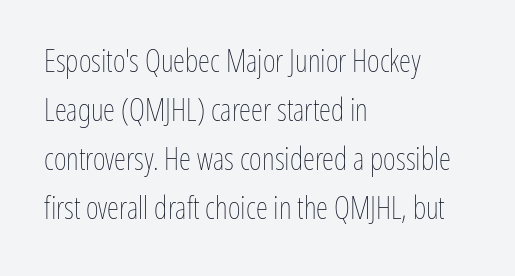
Q: Is the text bold? A: No.
Q: Is the text italic (slanted)? A: No, it is upright.
Q: Is the text underlined? A: No.
Q: How is the paragraph aligned? A: Left-aligned.
Q: Is the spacing between letters normal or unusually wide? A: Normal.
Q: Is the spacing between lines tight, normal or loose? A: Normal.
Q: Width (condensed, normal, or wide)? A: Condensed.
Q: Stroke contrast? A: Low.
Q: x-height? A: Medium.
Q: Monospaced? A: No.
